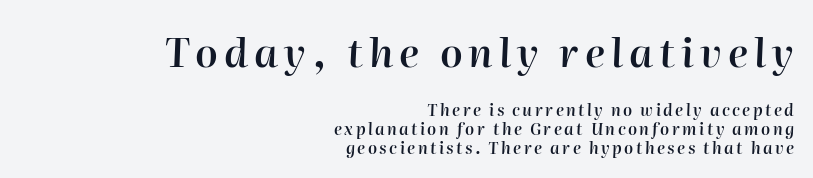
Style check: oblique. Unmarked baselines from the first word to the last. Scale decreases going downward across the two blocks. Spacing verdict: proportional, widths tailored to each character.
